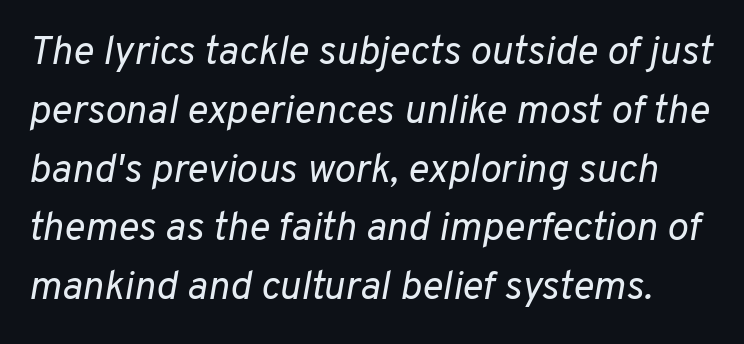
Q: Is the text bold? A: No.
Q: Is the text italic (slanted)? A: Yes, it leans right by about 10 degrees.
Q: Is the text underlined? A: No.
Q: Is the spacing between letters normal or unusually wide? A: Normal.
Q: Is the spacing between lines tight, normal or loose? A: Normal.
Q: Width (condensed, normal, or wide)? A: Normal.
Q: Stroke contrast? A: Low.
Q: x-height? A: Medium.
Q: Monospaced? A: No.
